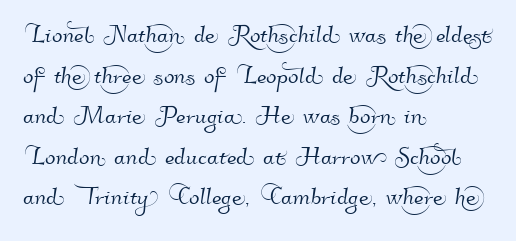
The rendering uses a moderate line-height, typical for paragraphs. The text block is weighted toward the left margin, trailing off unevenly rightward. The letters sit at their default tracking, neither squeezed nor spread. Type style note: lacks serifs. Proportional: the letters do not fall into vertical columns.
